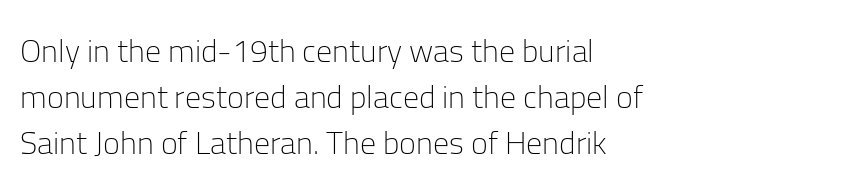
{"serif": "no", "italic": "no", "bold": "no", "weight": "light", "width": "normal", "stroke_contrast": "low", "x_height": "medium", "monospaced": "no", "underline": "no", "align": "left", "line_spacing": "normal", "line_spacing_ratio": 1.43, "letter_spacing": "normal", "letter_spacing_em": 0.0, "glyph_px": 32}
